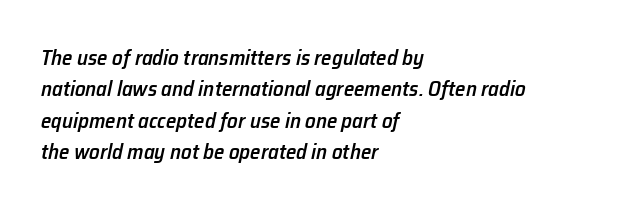
{"italic": "yes", "lean": "right", "slant_degrees": 12, "bold": "semi", "underline": "no", "align": "left", "line_spacing": "normal", "line_spacing_ratio": 1.49, "letter_spacing": "normal", "letter_spacing_em": 0.0, "glyph_px": 21}
